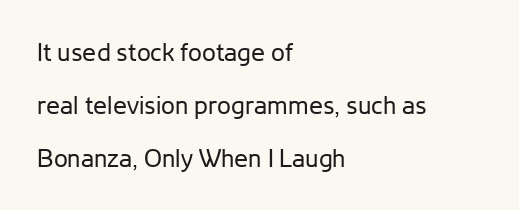
{"italic": "no", "bold": "no", "underline": "no", "align": "left", "line_spacing": "loose", "line_spacing_ratio": 2.12, "letter_spacing": "normal", "letter_spacing_em": 0.0, "glyph_px": 25}
